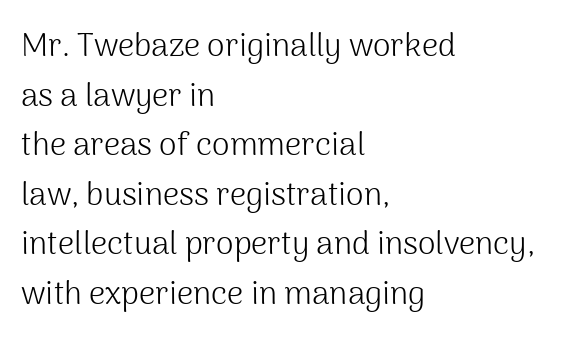
{"serif": "no", "italic": "no", "bold": "no", "weight": "light", "width": "normal", "stroke_contrast": "medium", "x_height": "medium", "monospaced": "no", "underline": "no", "align": "left", "line_spacing": "normal", "line_spacing_ratio": 1.55, "letter_spacing": "normal", "letter_spacing_em": 0.0, "glyph_px": 32}
